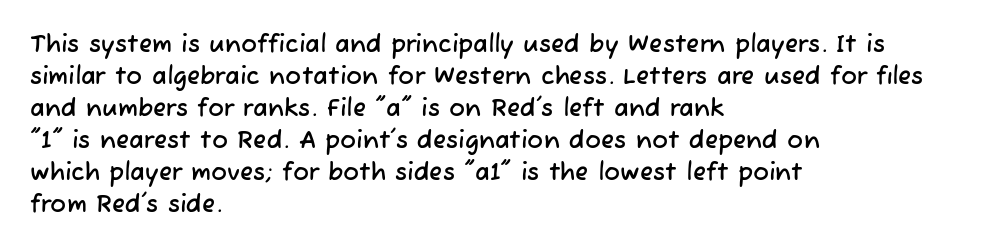
Tracking value appears to be zero — textbook default spacing. Notice how the passage keeps a crisp vertical edge on the left only. Anything drawn beneath the words? Only blank space. Baseline-to-baseline distance is the conventional proportion of letter height.
